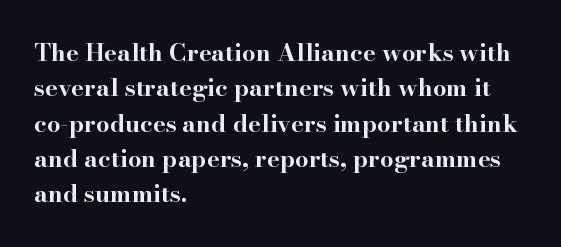
Q: Is the text bold? A: Yes.
Q: Is the text italic (slanted)? A: No, it is upright.
Q: Is the text underlined? A: No.
Q: How is the paragraph aligned? A: Left-aligned.
Q: Is the spacing between letters normal or unusually wide? A: Normal.
Q: Is the spacing between lines tight, normal or loose? A: Normal.
